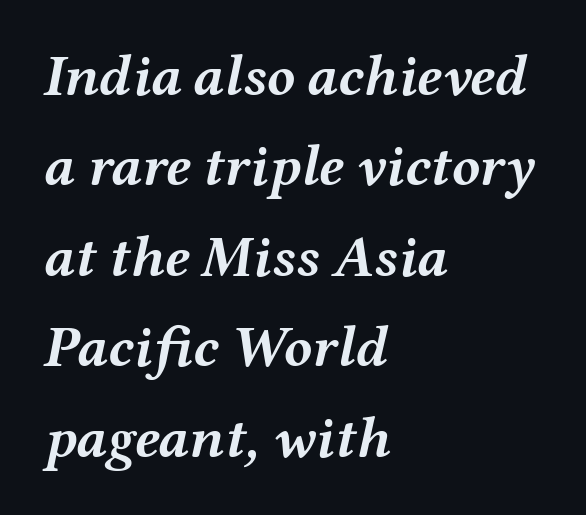
The image shows 58 px semibold, wide type, italic (leaning right); set left-aligned, normal line spacing (1.56x), normal letter spacing, not underlined; medium stroke contrast and a medium x-height.
